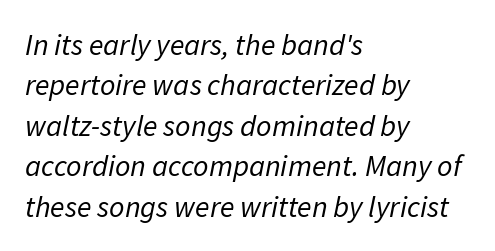
Glyph-to-glyph distance matches everyday printed text. Character widths vary here, with narrow letters taking less room than wide ones. A typesetter would call this leading conventional body-copy spacing. The baseline area is clear.
